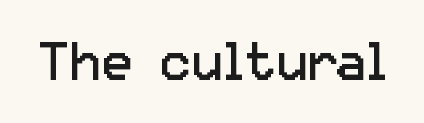
The image shows 53 px regular-weight sans-serif type, upright; set normal letter spacing, not underlined; low stroke contrast and a medium x-height.
